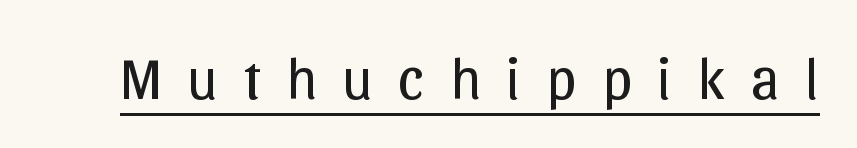
The passage shown is not bold in any degree. Short note: letters widely spaced. Examine the stroke ends and you'll find no serifs. Here the designer chose a conventional face with non-uniform glyph widths.
